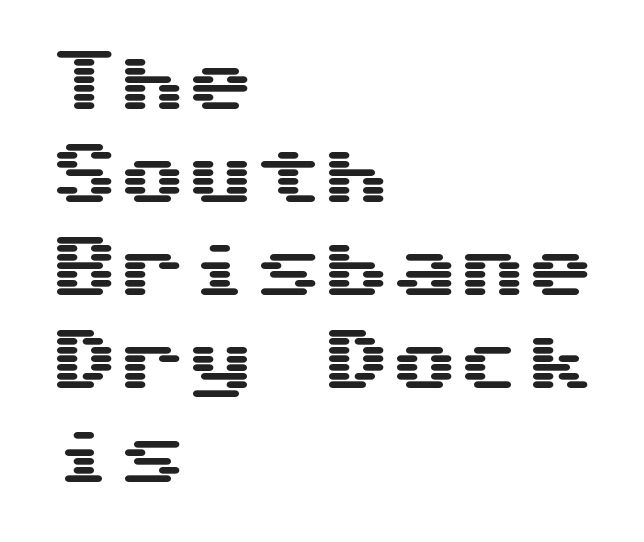
The image shows 68 px wide sans-serif type, upright; set left-aligned, normal line spacing (1.37x), normal letter spacing, not underlined; medium stroke contrast and a medium x-height.
